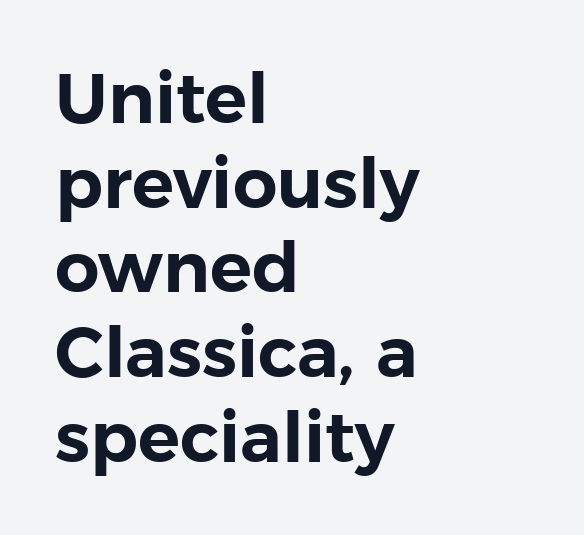
The image shows 70 px sans-serif type, upright; set left-aligned, line spacing 1.21x, normal letter spacing, not underlined; low stroke contrast and a medium x-height.
